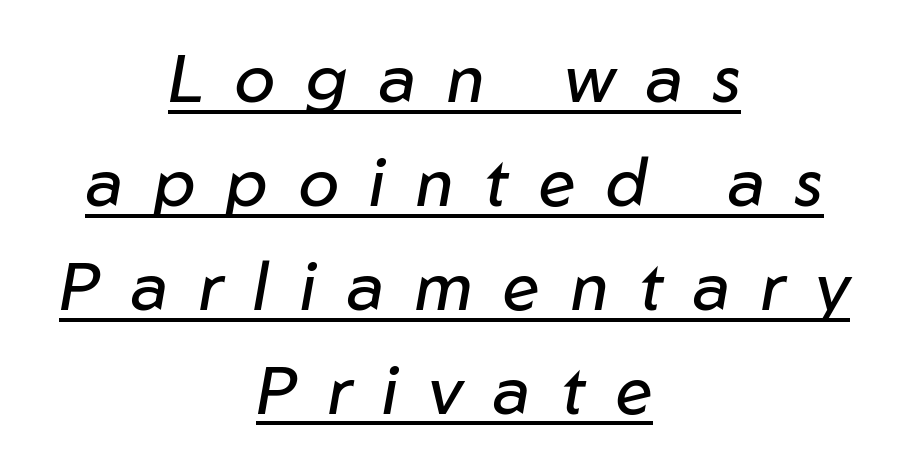
Q: Is the text bold? A: No.
Q: Is the text italic (slanted)? A: Yes, it leans right by about 10 degrees.
Q: Is the text underlined? A: Yes.
Q: How is the paragraph aligned? A: Centered.
Q: Is the spacing between letters normal or unusually wide? A: Unusually wide.
Q: Is the spacing between lines tight, normal or loose? A: Normal.
Q: Width (condensed, normal, or wide)? A: Normal.
Q: Stroke contrast? A: Low.
Q: x-height? A: Medium.
Q: Monospaced? A: No.
